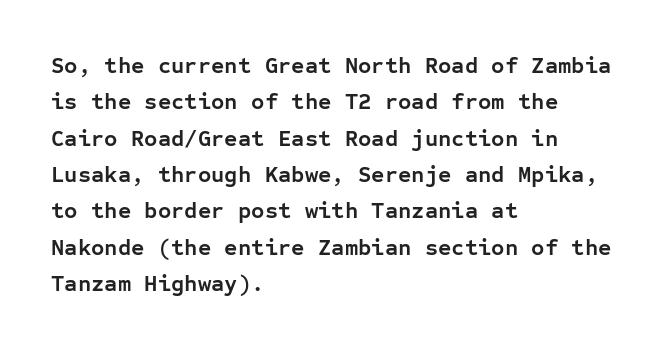
The image shows 23 px bold type, upright; set left-aligned, normal line spacing (1.58x), normal letter spacing, not underlined.
